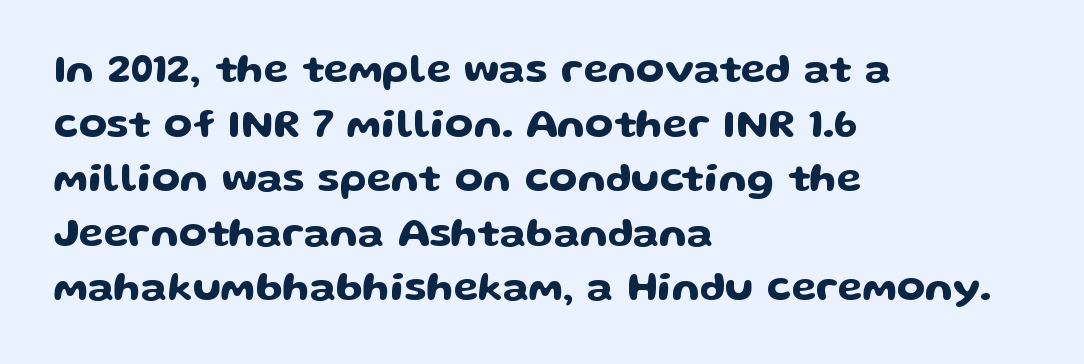
The image shows 41 px wide sans-serif type, upright; set left-aligned, normal line spacing (1.33x), normal letter spacing, not underlined; low stroke contrast and a medium x-height.
